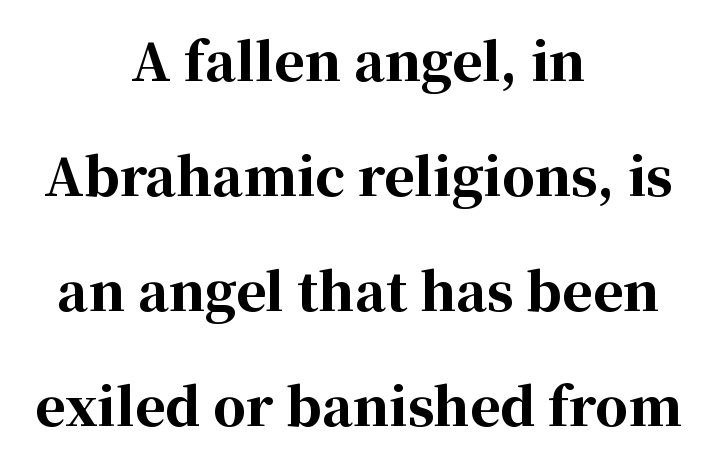
The passage shown stacks its lines with a broad gap. Each letter keeps its own natural width here, so spacing adapts to shape. Vertical strokes here are truly vertical. Does the copy run flush right? No — it is centered line by line. The foot of each line stays bare and open.
